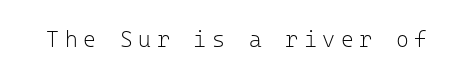
{"italic": "no", "bold": "no", "underline": "no", "letter_spacing": "wide", "letter_spacing_em": 0.25, "glyph_px": 22}
